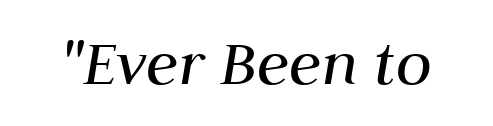
The image shows 66 px regular-weight type, italic (leaning right); set normal letter spacing, not underlined; medium stroke contrast and a medium x-height.
